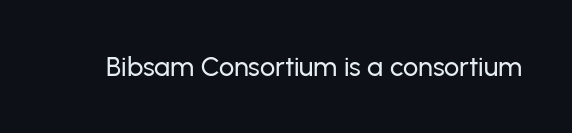
This rendering leaves character spacing at its baseline value. Has an underline been added? It has not. No italicization has been applied; the sample stays upright.
